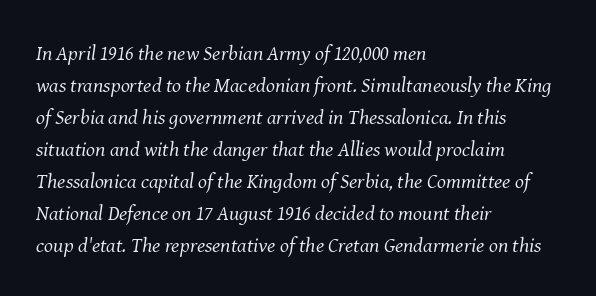
The image shows 21 px text type, italic (leaning right); set left-aligned, normal line spacing (1.52x), normal letter spacing, not underlined.
